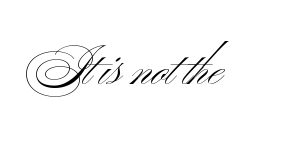
The image shows 50 px light, wide sans-serif type; set normal letter spacing, not underlined; medium stroke contrast and a small x-height.
